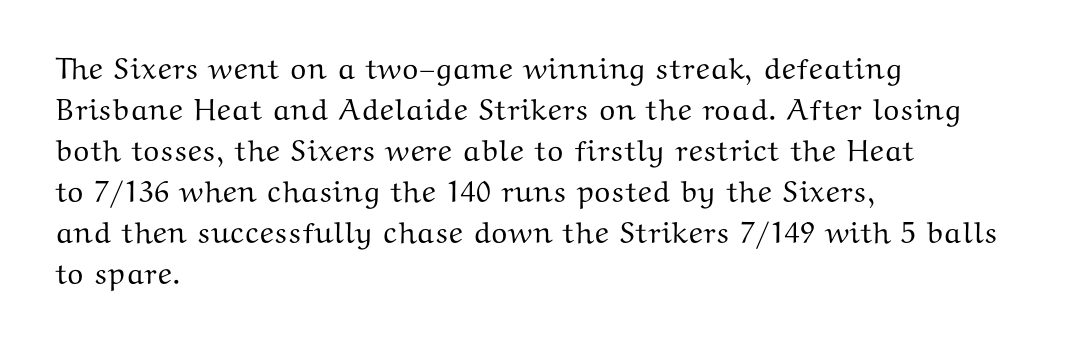
The image shows 30 px wide serif type, upright; set left-aligned, normal line spacing (1.37x), normal letter spacing, not underlined; medium stroke contrast and a medium x-height.
